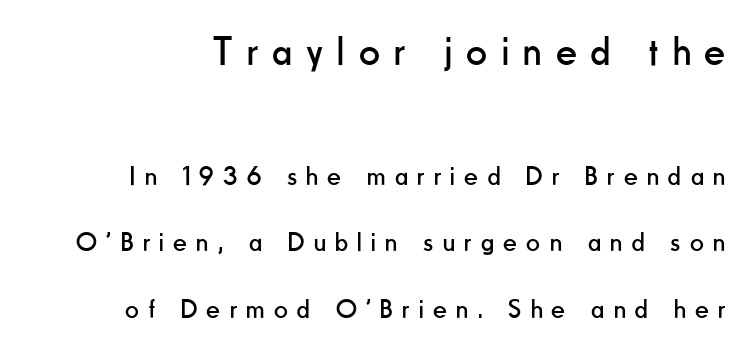
Letters have the restrained weight of plain body copy at most. Large over small — that's the arrangement of the two blocks here. A typesetter would call this heavily tracked-out type. The letters advance in unequal steps, a hallmark of proportional type. Designer's note — italics off, roman on. Underlining? Definitely not there.
